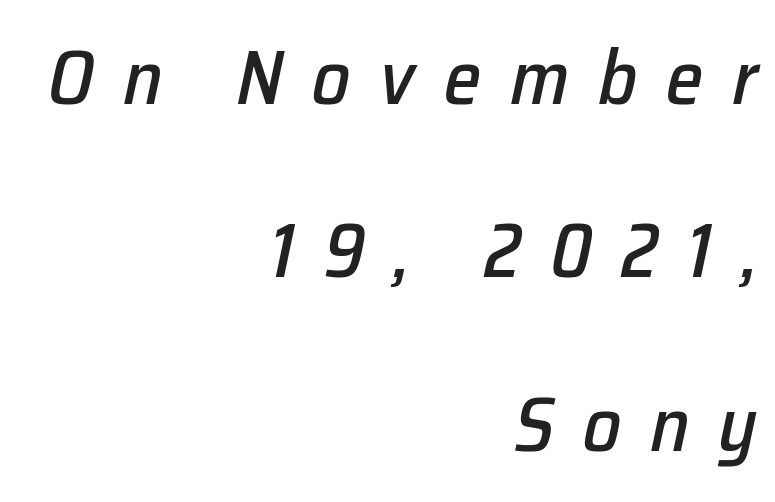
{"italic": "yes", "lean": "right", "slant_degrees": 12, "width": "normal", "stroke_contrast": "low", "x_height": "medium", "monospaced": "no", "underline": "no", "align": "right", "line_spacing": "loose", "line_spacing_ratio": 2.28, "letter_spacing": "wide", "letter_spacing_em": 0.38, "glyph_px": 76}
